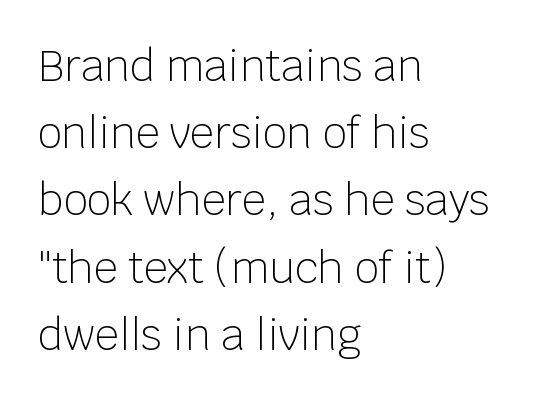
The letters advance in unequal steps, a hallmark of proportional type. Type without underlining. Posture: vertical. Heft: none added — not bold. Every row of glyphs begins at an identical x-position on the left. Examine the stroke ends and you'll find no serifs.
